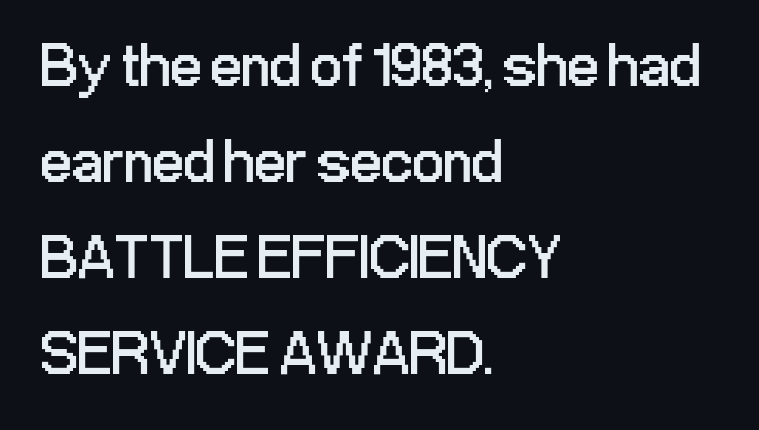
The image shows 62 px regular-weight, condensed sans-serif type, upright; set left-aligned, normal line spacing (1.55x), normal letter spacing, not underlined; low stroke contrast and a medium x-height.
